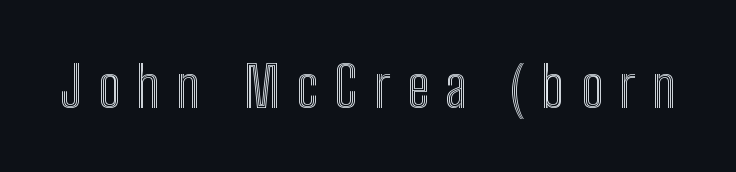
The image shows 56 px condensed type, upright; set unusually wide letter spacing (+0.29 em), not underlined; a medium x-height.
